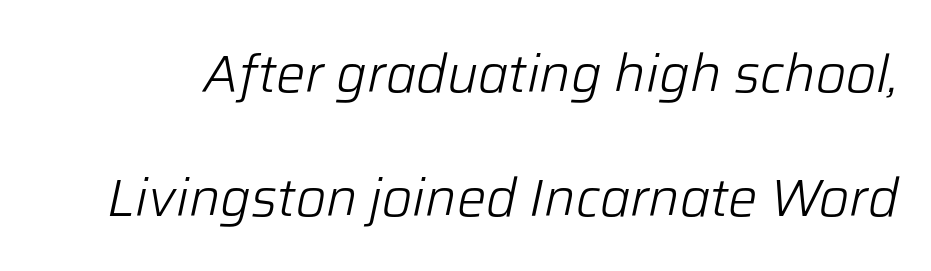
Q: Is the text bold? A: No.
Q: Is the text italic (slanted)? A: Yes, it leans right by about 12 degrees.
Q: Is the text underlined? A: No.
Q: Is the spacing between letters normal or unusually wide? A: Normal.
Q: Is the spacing between lines tight, normal or loose? A: Loose.
Q: Width (condensed, normal, or wide)? A: Normal.
Q: Stroke contrast? A: Low.
Q: x-height? A: Medium.
Q: Monospaced? A: No.
